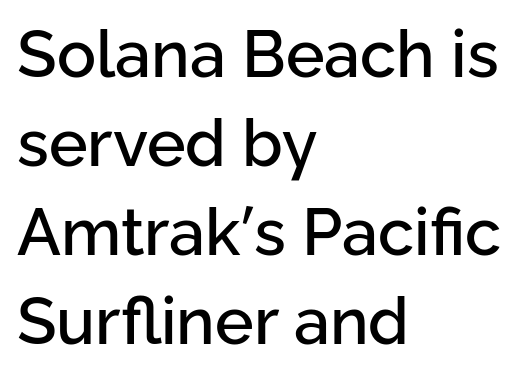
{"serif": "no", "italic": "no", "width": "normal", "stroke_contrast": "low", "x_height": "medium", "monospaced": "no", "underline": "no", "align": "left", "line_spacing": "normal", "line_spacing_ratio": 1.37, "letter_spacing": "normal", "letter_spacing_em": 0.0, "glyph_px": 65}
